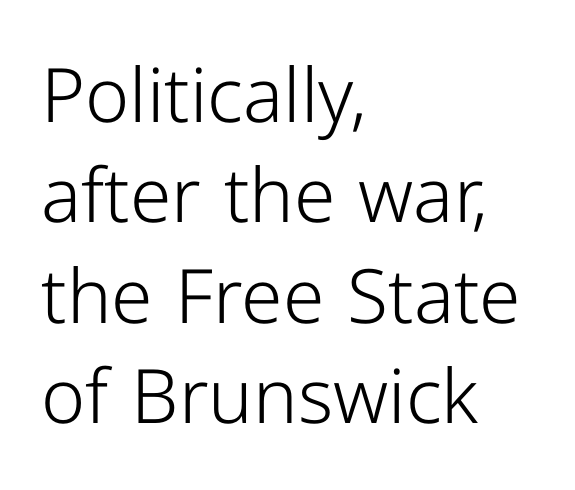
No heavy texture on the line: the type isn't bold. These lines are set flush left with a ragged right edge. The letters advance in unequal steps, a hallmark of proportional type. Plain, unruled lines of type. The face used here is rendered with its standard letterfit.
